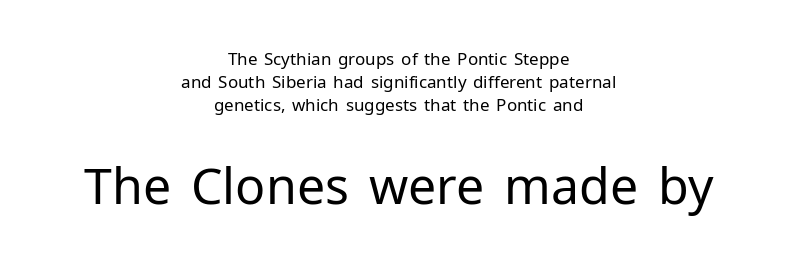
The image shows 50 px regular-weight sans-serif type, upright; set centered, normal line spacing (1.36x), normal letter spacing, not underlined; the second (bottom) block is 2.94x larger; low stroke contrast and a medium x-height.
